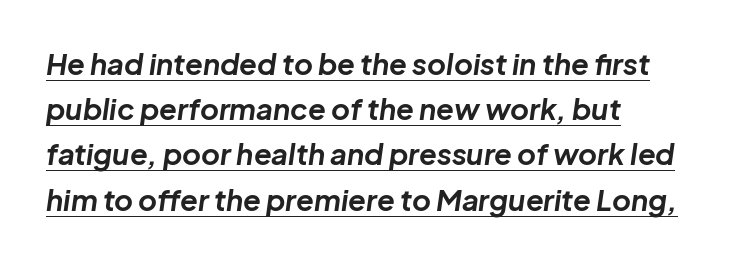
{"italic": "yes", "lean": "right", "slant_degrees": 8, "bold": "yes", "weight": "bold", "width": "normal", "stroke_contrast": "low", "x_height": "medium", "monospaced": "no", "underline": "yes", "align": "left", "line_spacing": "normal", "line_spacing_ratio": 1.56, "letter_spacing": "normal", "letter_spacing_em": 0.0, "glyph_px": 29}
